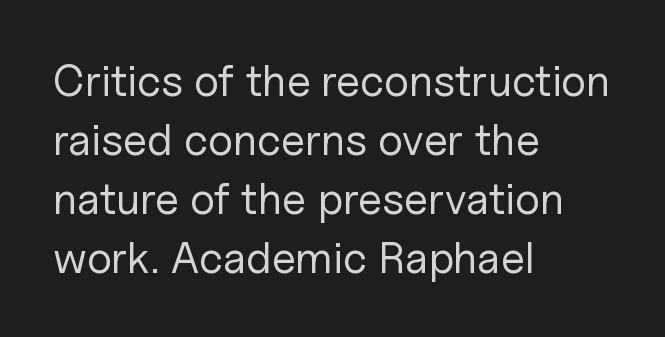
{"serif": "no", "italic": "no", "bold": "no", "weight": "regular", "width": "normal", "stroke_contrast": "low", "x_height": "medium", "monospaced": "no", "underline": "no", "align": "left", "line_spacing": "normal", "line_spacing_ratio": 1.34, "letter_spacing": "normal", "letter_spacing_em": 0.0, "glyph_px": 44}
